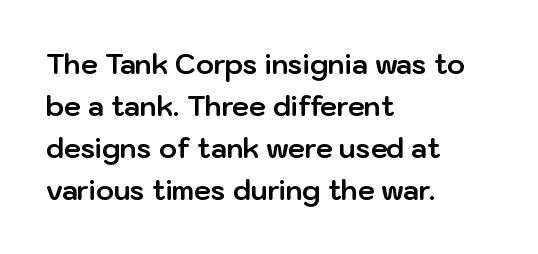
{"italic": "no", "bold": "yes", "underline": "no", "align": "left", "line_spacing": "normal", "line_spacing_ratio": 1.55, "letter_spacing": "normal", "letter_spacing_em": 0.0, "glyph_px": 27}
